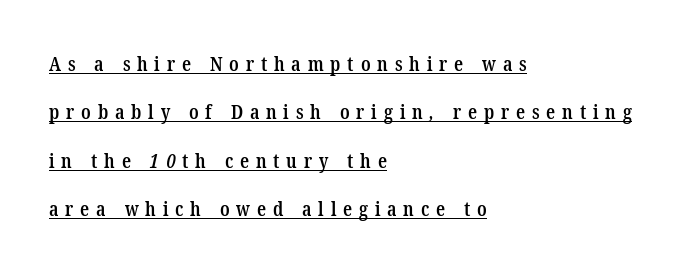
{"bold": "semi", "underline": "yes", "align": "left", "line_spacing": "loose", "line_spacing_ratio": 2.42, "letter_spacing": "wide", "letter_spacing_em": 0.34, "glyph_px": 20}
